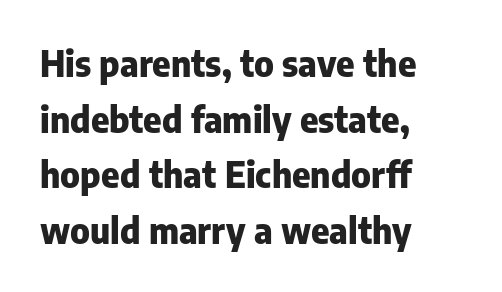
Q: Is the text bold? A: Yes.
Q: Is the text italic (slanted)? A: No, it is upright.
Q: Is the typeface a serif or a sans-serif typeface? A: Sans-serif.
Q: Is the text underlined? A: No.
Q: How is the paragraph aligned? A: Left-aligned.
Q: Is the spacing between letters normal or unusually wide? A: Normal.
Q: Is the spacing between lines tight, normal or loose? A: Normal.
Q: Width (condensed, normal, or wide)? A: Normal.
Q: Stroke contrast? A: Low.
Q: x-height? A: Medium.
Q: Monospaced? A: No.
